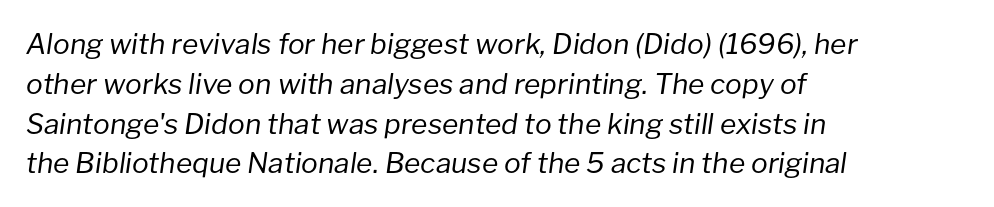
The image shows 28 px regular-weight type, italic (leaning right); set left-aligned, normal line spacing (1.42x), normal letter spacing, not underlined; low stroke contrast and a medium x-height.
